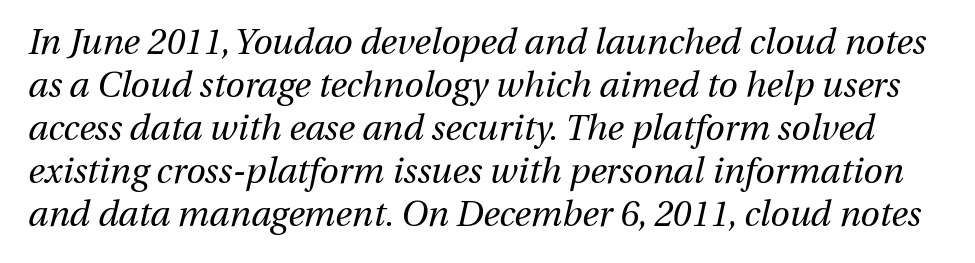
Do the characters align in a grid? No, the font is proportional. Beneath every word, the page is bare. Honestly, the letter spacing is just normal — you wouldn't notice it. The font sits on the lighter half of the weight spectrum, regular included.
